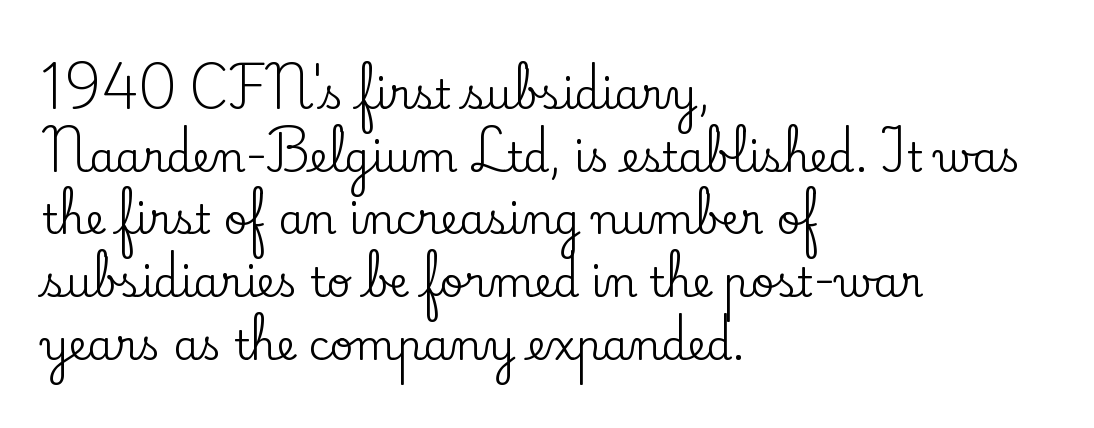
The image shows 41 px serif type, upright; set left-aligned, normal line spacing (1.53x), normal letter spacing, not underlined; low stroke contrast and a small x-height.
